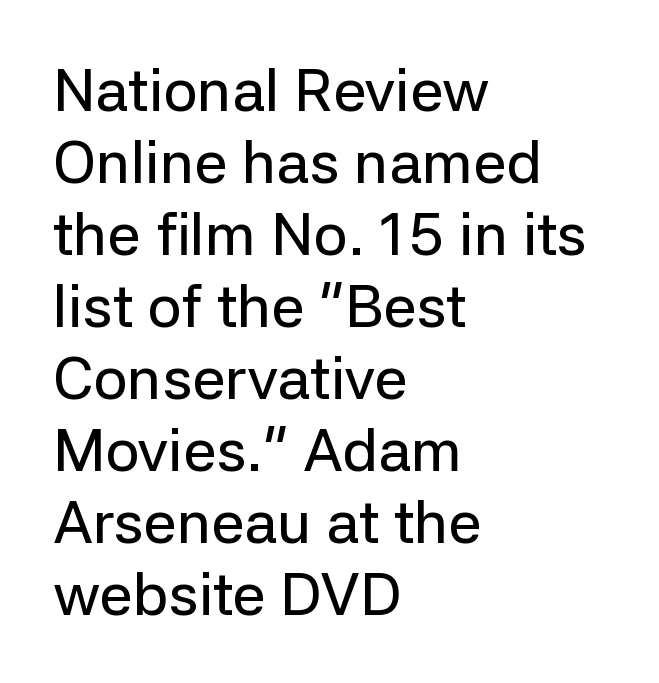
Q: Is the text italic (slanted)? A: No, it is upright.
Q: Is the typeface a serif or a sans-serif typeface? A: Sans-serif.
Q: Is the text underlined? A: No.
Q: How is the paragraph aligned? A: Left-aligned.
Q: Is the spacing between letters normal or unusually wide? A: Normal.
Q: Width (condensed, normal, or wide)? A: Normal.
Q: Stroke contrast? A: Low.
Q: x-height? A: Medium.
Q: Monospaced? A: No.
